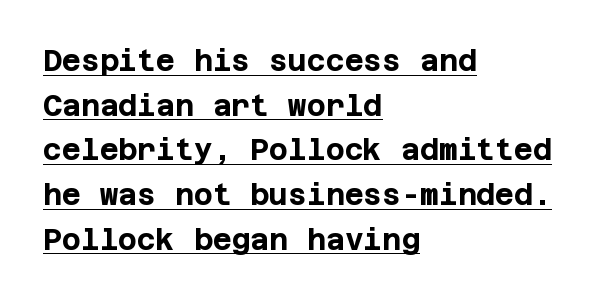
Q: Is the text bold? A: Yes.
Q: Is the text italic (slanted)? A: No, it is upright.
Q: Is the typeface a serif or a sans-serif typeface? A: Sans-serif.
Q: Is the text underlined? A: Yes.
Q: How is the paragraph aligned? A: Left-aligned.
Q: Is the spacing between letters normal or unusually wide? A: Normal.
Q: Is the spacing between lines tight, normal or loose? A: Normal.
Q: Width (condensed, normal, or wide)? A: Normal.
Q: Stroke contrast? A: Low.
Q: x-height? A: Large.
